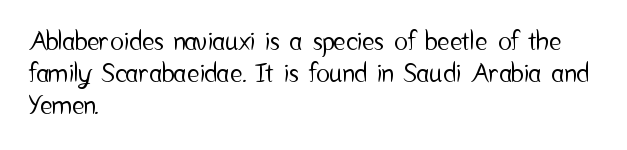
Q: Is the text italic (slanted)? A: No, it is upright.
Q: Is the text underlined? A: No.
Q: How is the paragraph aligned? A: Left-aligned.
Q: Is the spacing between letters normal or unusually wide? A: Normal.
